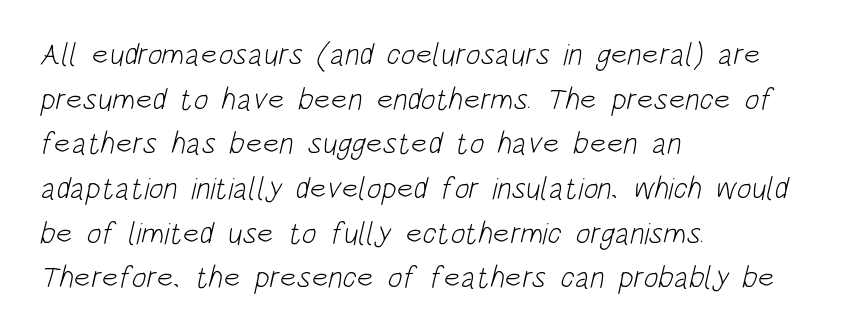
Q: Is the text bold? A: No.
Q: Is the typeface a serif or a sans-serif typeface? A: Sans-serif.
Q: Is the text underlined? A: No.
Q: How is the paragraph aligned? A: Left-aligned.
Q: Is the spacing between letters normal or unusually wide? A: Normal.
Q: Is the spacing between lines tight, normal or loose? A: Normal.
Q: Width (condensed, normal, or wide)? A: Condensed.
Q: Stroke contrast? A: Low.
Q: x-height? A: Large.
Q: Monospaced? A: No.
